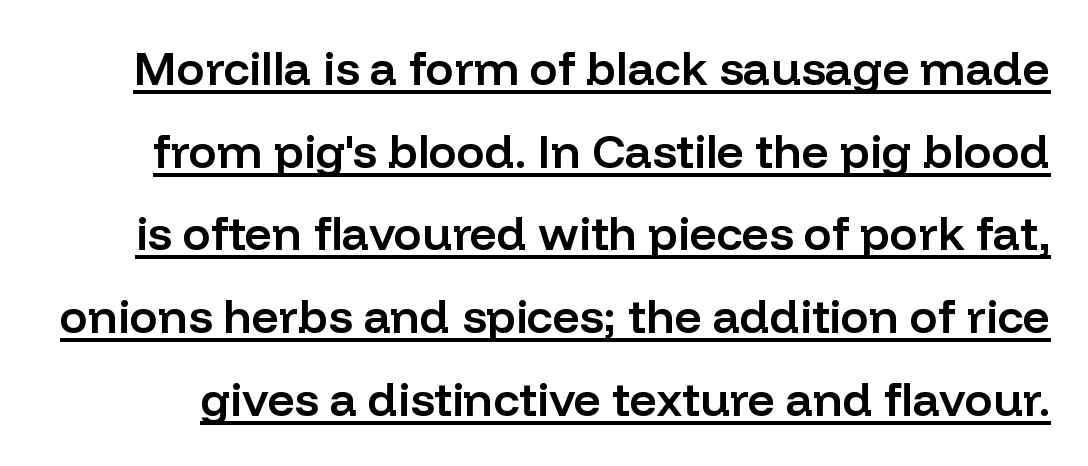
Q: Is the text bold? A: Semi-bold.
Q: Is the text italic (slanted)? A: No, it is upright.
Q: Is the typeface a serif or a sans-serif typeface? A: Sans-serif.
Q: Is the text underlined? A: Yes.
Q: Is the spacing between letters normal or unusually wide? A: Normal.
Q: Width (condensed, normal, or wide)? A: Normal.
Q: Stroke contrast? A: Low.
Q: x-height? A: Medium.
Q: Monospaced? A: No.
